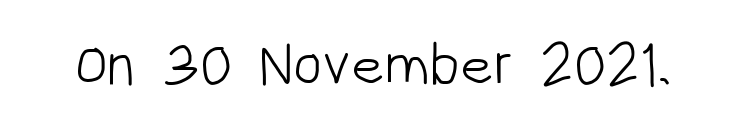
Upright lettering throughout. Check under the words: just untouched page. The glyphs in this specimen are sans serif. These lines keep a tight, regular rhythm from letter to letter. Note the varied advance widths — an 'i' is clearly narrower than an 'm'. Heaviness? Minimal to ordinary, like unemphasized prose.
